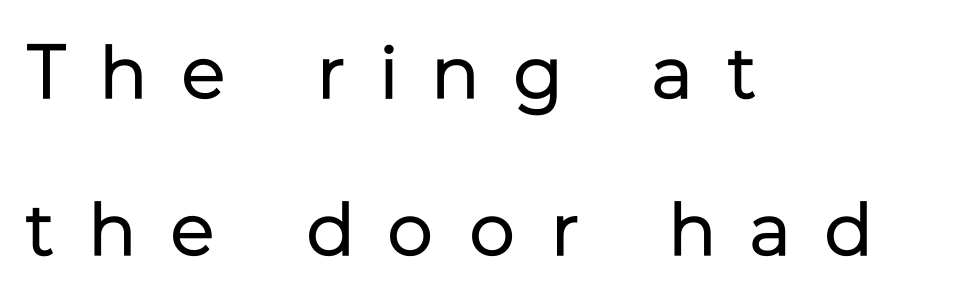
Q: Is the text bold? A: No.
Q: Is the text italic (slanted)? A: No, it is upright.
Q: Is the typeface a serif or a sans-serif typeface? A: Sans-serif.
Q: Is the text underlined? A: No.
Q: How is the paragraph aligned? A: Left-aligned.
Q: Is the spacing between letters normal or unusually wide? A: Unusually wide.
Q: Is the spacing between lines tight, normal or loose? A: Loose.
Q: Width (condensed, normal, or wide)? A: Normal.
Q: Stroke contrast? A: Low.
Q: x-height? A: Medium.
Q: Monospaced? A: No.
